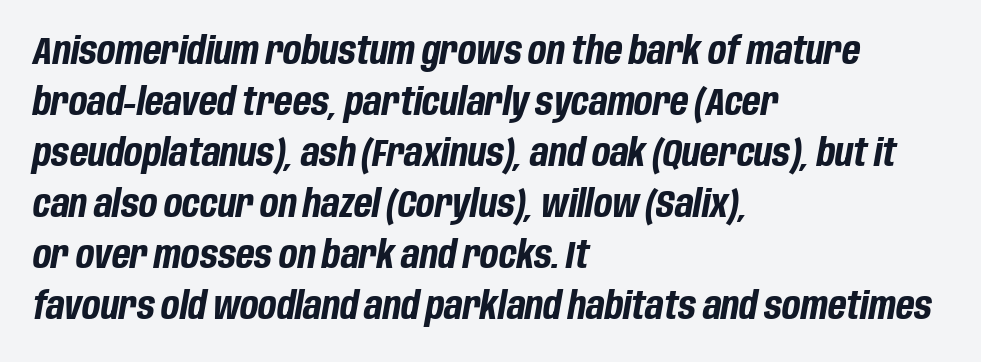
{"italic": "yes", "lean": "right", "slant_degrees": 10, "bold": "yes", "weight": "bold", "width": "condensed", "stroke_contrast": "low", "x_height": "large", "monospaced": "no", "underline": "no", "align": "left", "line_spacing": "normal", "line_spacing_ratio": 1.34, "letter_spacing": "normal", "letter_spacing_em": 0.0, "glyph_px": 38}
